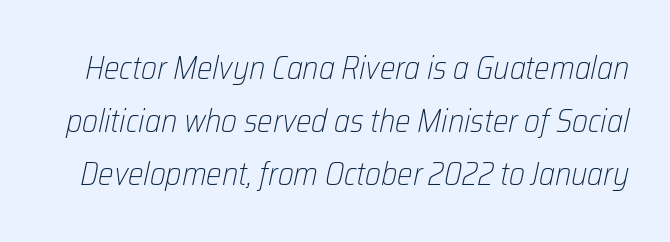
Plain, unruled lines of type. Do the characters align in a grid? No, the font is proportional. The typeface has the unassuming heft of standard copy or less. The letterforms sit shoulder to shoulder at normal distance. This is oblique type, the kind used for emphasis or titles.
